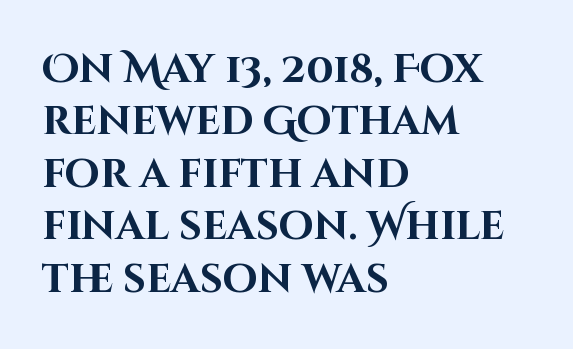
Q: Is the text bold? A: Yes.
Q: Is the text italic (slanted)? A: No, it is upright.
Q: Is the typeface a serif or a sans-serif typeface? A: Sans-serif.
Q: Is the text underlined? A: No.
Q: How is the paragraph aligned? A: Left-aligned.
Q: Is the spacing between letters normal or unusually wide? A: Normal.
Q: Is the spacing between lines tight, normal or loose? A: Normal.
Q: Width (condensed, normal, or wide)? A: Normal.
Q: Stroke contrast? A: High.
Q: x-height? A: Large.
Q: Monospaced? A: No.
